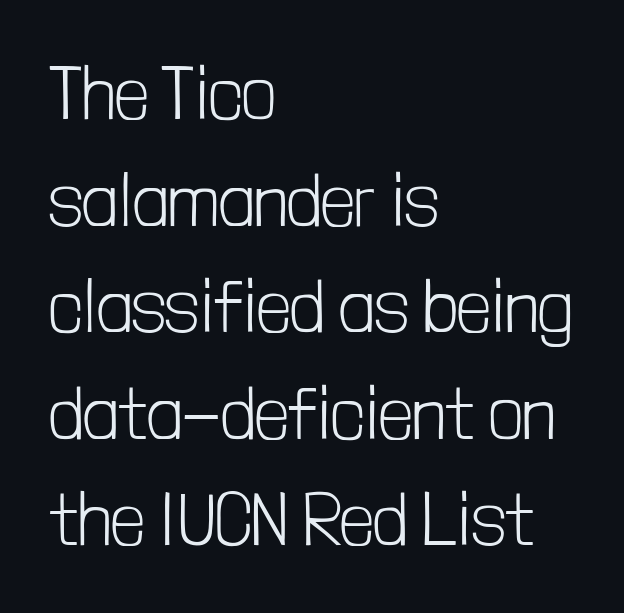
The image shows 74 px light, condensed sans-serif type, upright; set left-aligned, normal line spacing (1.44x), normal letter spacing, not underlined; low stroke contrast and a medium x-height.
